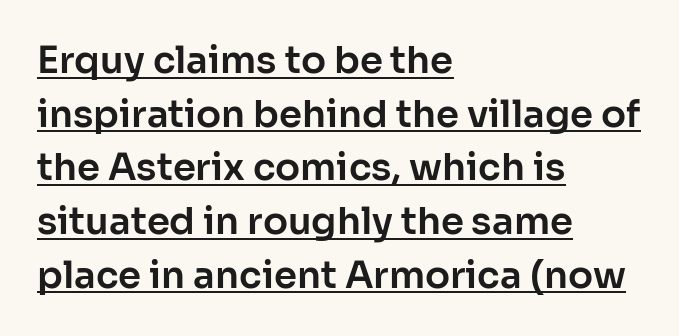
Horizontal bands of white between lines are of average thickness. Is this a sans? Yes — the strokes have no serifs. Tall strokes in this sample are plumb rather than angled. Each letter keeps its own natural width here, so spacing adapts to shape. Teacher's note: observe the even left margin — that is flush-left alignment.
